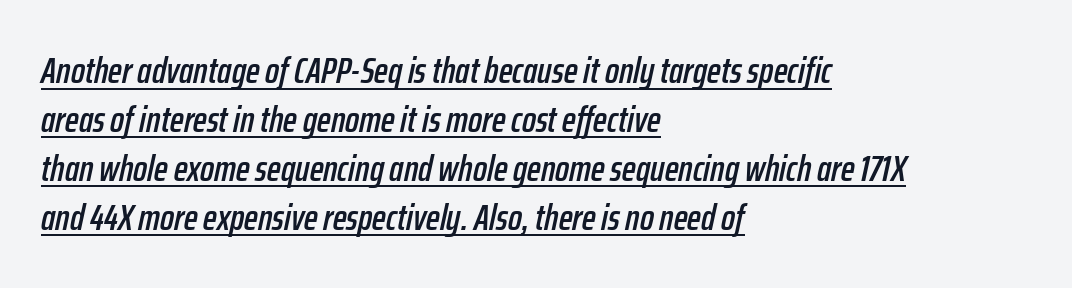
The letterforms sit shoulder to shoulder at normal distance. This rendering features underlined lettering. Each letter keeps its own natural width here, so spacing adapts to shape. The designer left line spacing at the default. Is the block centered? No — it sits flush against the left margin.
